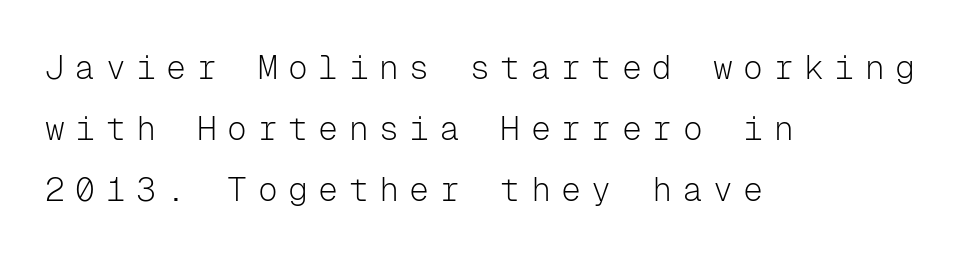
Q: Is the text bold? A: No.
Q: Is the text italic (slanted)? A: No, it is upright.
Q: Is the typeface a serif or a sans-serif typeface? A: Sans-serif.
Q: Is the text underlined? A: No.
Q: How is the paragraph aligned? A: Left-aligned.
Q: Is the spacing between letters normal or unusually wide? A: Unusually wide.
Q: Width (condensed, normal, or wide)? A: Normal.
Q: Stroke contrast? A: Low.
Q: x-height? A: Medium.
Q: Monospaced? A: Yes.
